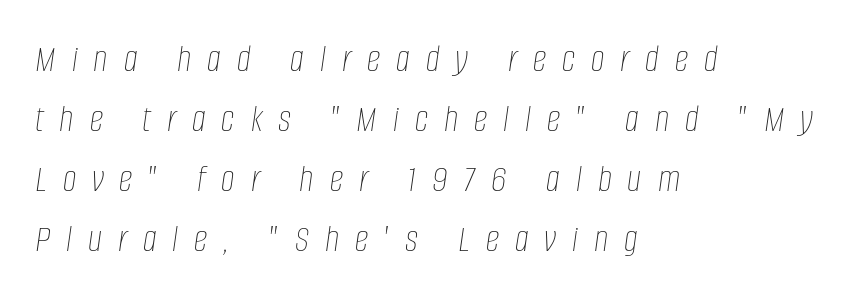
Quick note: italic. Beneath every word, the page is bare. This sample is left-justified, so line endings fall wherever the words run out. The face used here is rendered with a markedly widened letterfit.
